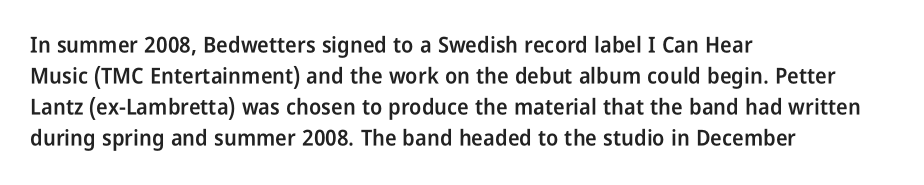
The image shows 22 px text type, upright; set left-aligned, normal line spacing (1.41x), normal letter spacing, not underlined.
